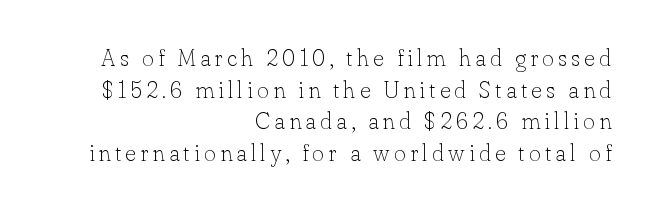
{"italic": "no", "bold": "no", "underline": "no", "align": "right", "line_spacing": "normal", "line_spacing_ratio": 1.38, "glyph_px": 23}
